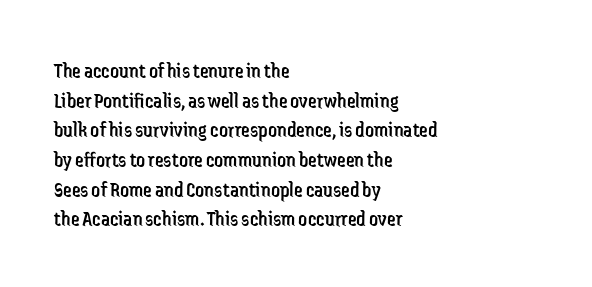
The image shows 22 px text type, upright; set left-aligned, normal line spacing (1.35x), normal letter spacing, not underlined.
